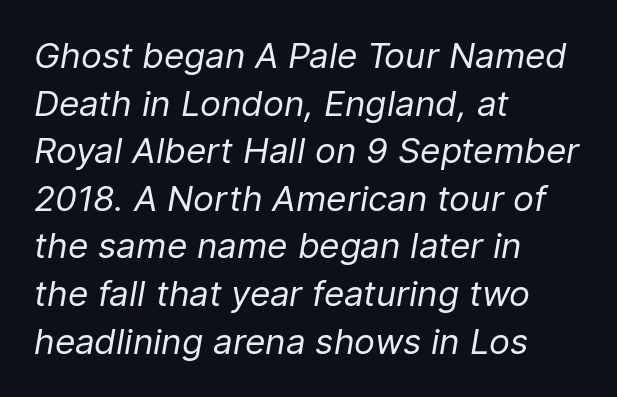
{"italic": "yes", "lean": "right", "slant_degrees": 9, "bold": "no", "weight": "regular", "width": "normal", "stroke_contrast": "low", "x_height": "medium", "monospaced": "no", "underline": "no", "align": "left", "line_spacing": "normal", "line_spacing_ratio": 1.36, "letter_spacing": "normal", "letter_spacing_em": 0.0, "glyph_px": 35}
